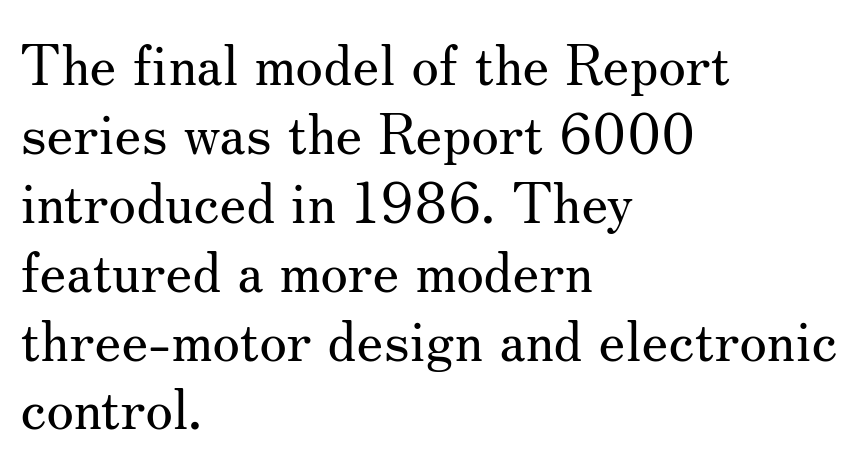
The image shows 56 px regular-weight serif type, upright; set left-aligned, line spacing 1.23x, normal letter spacing, not underlined; medium stroke contrast and a small x-height.
